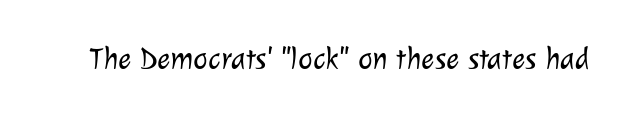
Q: Is the text bold? A: No.
Q: Is the typeface a serif or a sans-serif typeface? A: Sans-serif.
Q: Is the text underlined? A: No.
Q: Is the spacing between letters normal or unusually wide? A: Normal.
Q: Width (condensed, normal, or wide)? A: Normal.
Q: Stroke contrast? A: Low.
Q: x-height? A: Medium.
Q: Monospaced? A: No.
